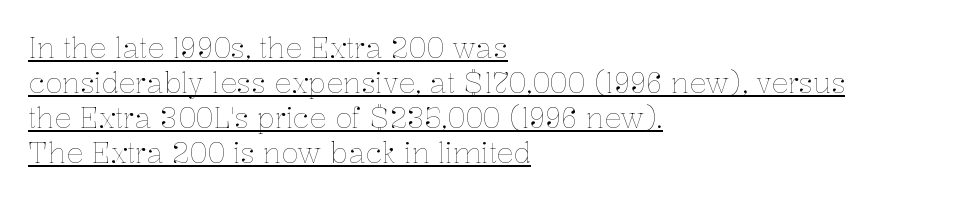
{"italic": "no", "bold": "no", "weight": "thin", "width": "normal", "stroke_contrast": "low", "x_height": "medium", "monospaced": "no", "underline": "yes", "align": "left", "line_spacing": "normal", "line_spacing_ratio": 1.25, "letter_spacing": "normal", "letter_spacing_em": 0.0, "glyph_px": 28}
